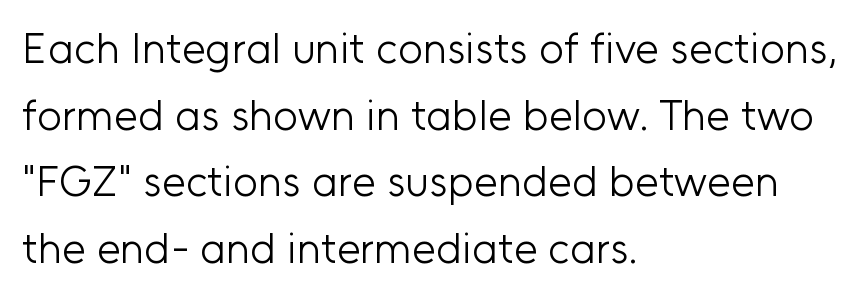
Q: Is the text bold? A: No.
Q: Is the text italic (slanted)? A: No, it is upright.
Q: Is the typeface a serif or a sans-serif typeface? A: Sans-serif.
Q: Is the text underlined? A: No.
Q: How is the paragraph aligned? A: Left-aligned.
Q: Is the spacing between letters normal or unusually wide? A: Normal.
Q: Is the spacing between lines tight, normal or loose? A: Normal.
Q: Width (condensed, normal, or wide)? A: Normal.
Q: Stroke contrast? A: Low.
Q: x-height? A: Medium.
Q: Monospaced? A: No.
